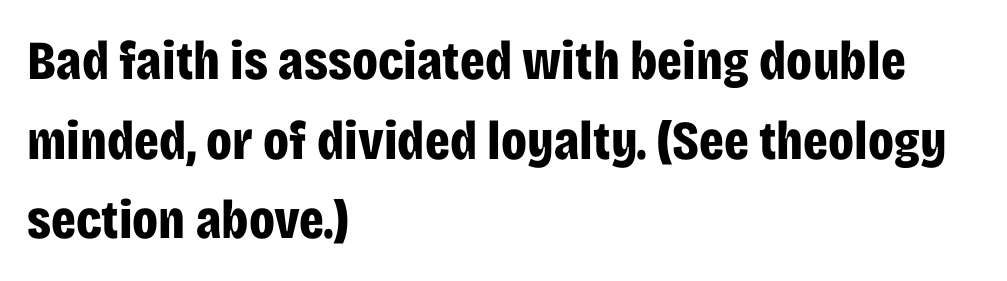
Q: Is the text bold? A: Yes.
Q: Is the text italic (slanted)? A: No, it is upright.
Q: Is the typeface a serif or a sans-serif typeface? A: Sans-serif.
Q: Is the text underlined? A: No.
Q: How is the paragraph aligned? A: Left-aligned.
Q: Is the spacing between letters normal or unusually wide? A: Normal.
Q: Is the spacing between lines tight, normal or loose? A: Normal.
Q: Width (condensed, normal, or wide)? A: Condensed.
Q: Stroke contrast? A: Low.
Q: x-height? A: Large.
Q: Monospaced? A: No.
